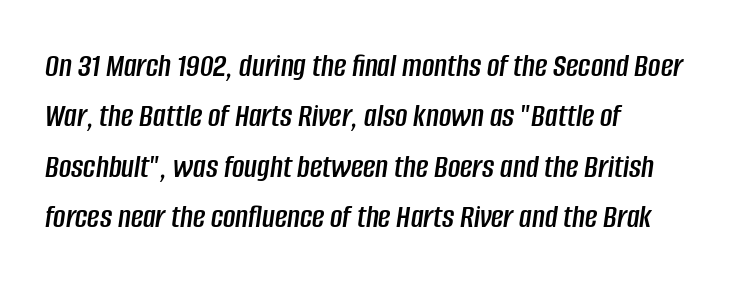
Each letter keeps its own natural width here, so spacing adapts to shape. The passage is arranged the way most books set body copy — flush left. There's an unmistakable incline to the writing here. In terms of letterspacing, this is plain default setting. Whoever set this chose a conventional vertical rhythm. The zone under the glyphs is completely vacant.
